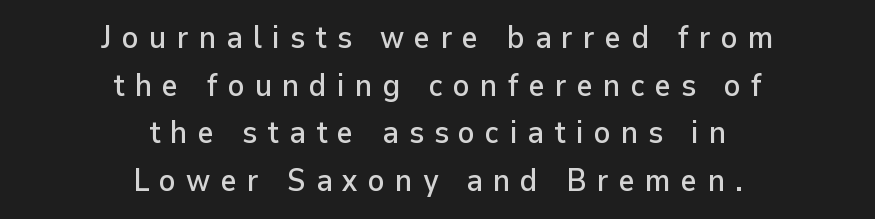
Q: Is the text italic (slanted)? A: No, it is upright.
Q: Is the typeface a serif or a sans-serif typeface? A: Sans-serif.
Q: Is the text underlined? A: No.
Q: How is the paragraph aligned? A: Centered.
Q: Is the spacing between letters normal or unusually wide? A: Unusually wide.
Q: Is the spacing between lines tight, normal or loose? A: Normal.
Q: Width (condensed, normal, or wide)? A: Normal.
Q: Stroke contrast? A: Low.
Q: x-height? A: Medium.
Q: Monospaced? A: No.
